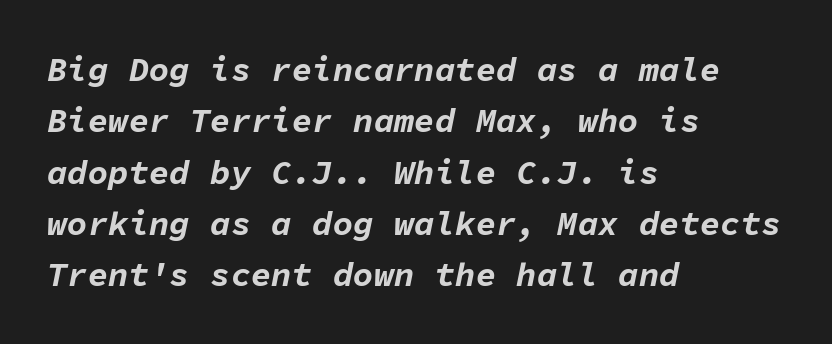
The image shows 34 px bold type, italic (leaning right), monospaced; set left-aligned, normal line spacing (1.51x), normal letter spacing, not underlined; low stroke contrast and a medium x-height.
